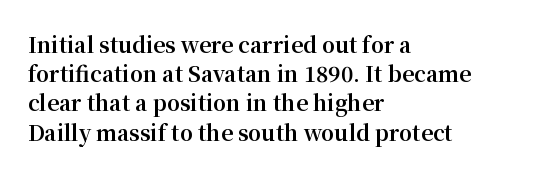
The image shows 21 px bold type, upright; set left-aligned, normal line spacing (1.39x), normal letter spacing, not underlined.
